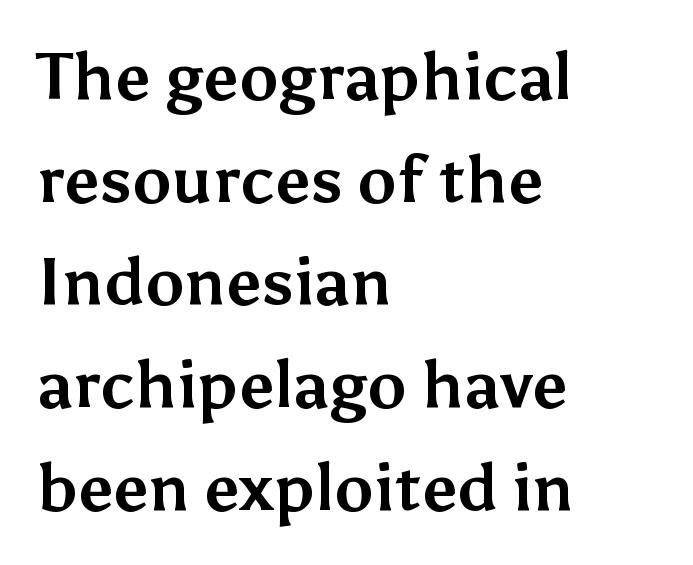
The lines are quadded left. Is there much room between lines? A standard amount, neither cramped nor airy. Spacing between characters is what you'd get straight out of the box. Nope, not italic — everything's standing straight. Note the varied advance widths — an 'i' is clearly narrower than an 'm'.
